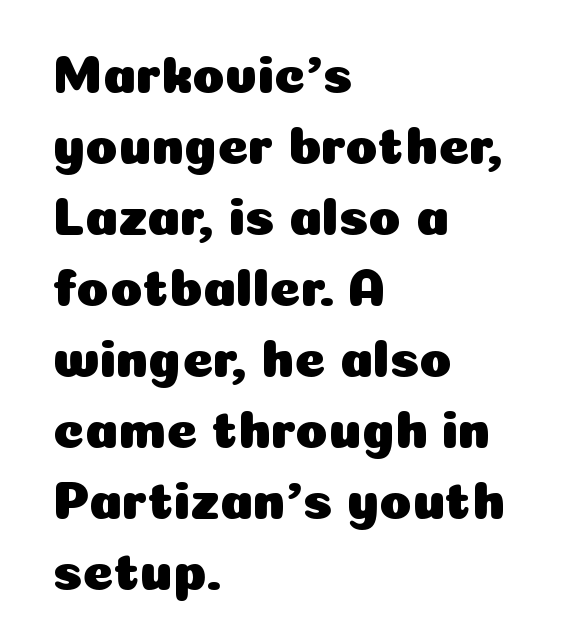
Q: Is the text italic (slanted)? A: No, it is upright.
Q: Is the typeface a serif or a sans-serif typeface? A: Sans-serif.
Q: Is the text underlined? A: No.
Q: How is the paragraph aligned? A: Left-aligned.
Q: Is the spacing between letters normal or unusually wide? A: Normal.
Q: Is the spacing between lines tight, normal or loose? A: Normal.
Q: Width (condensed, normal, or wide)? A: Normal.
Q: Stroke contrast? A: Low.
Q: x-height? A: Medium.
Q: Monospaced? A: No.
